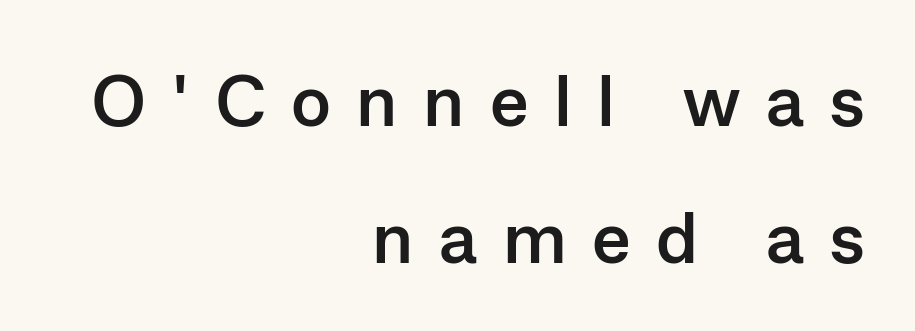
{"serif": "no", "italic": "no", "bold": "yes", "weight": "semibold", "width": "normal", "stroke_contrast": "low", "x_height": "medium", "monospaced": "no", "underline": "no", "align": "right", "line_spacing_ratio": 1.88, "letter_spacing": "wide", "letter_spacing_em": 0.35, "glyph_px": 73}
